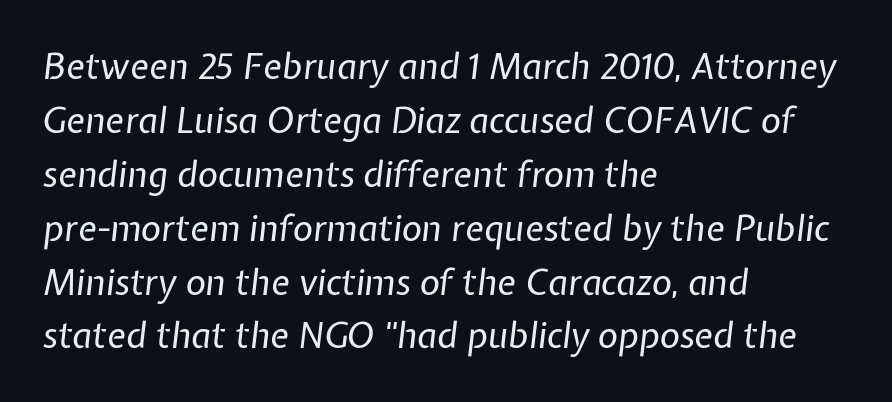
The image shows 35 px regular-weight type, italic (leaning right); set left-aligned, normal line spacing (1.54x), normal letter spacing, not underlined; low stroke contrast and a medium x-height.
